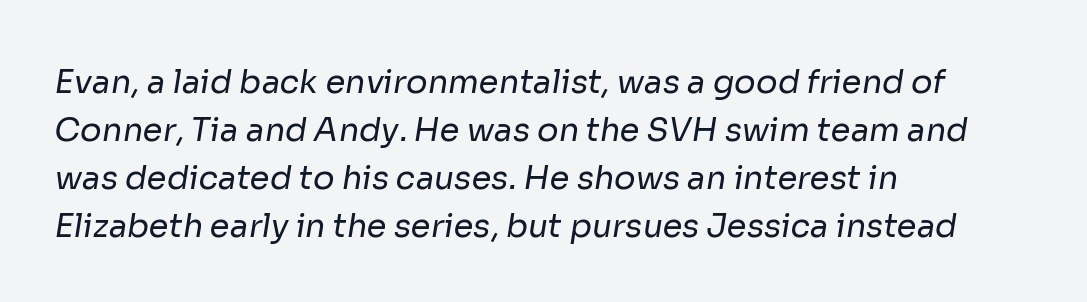
Counters stay open thanks to moderate or lighter strokes. This sample uses a sans-serif face. Nothing unusual about the tracking: characters are spaced as the font intends. Plain, unruled lines of type.
